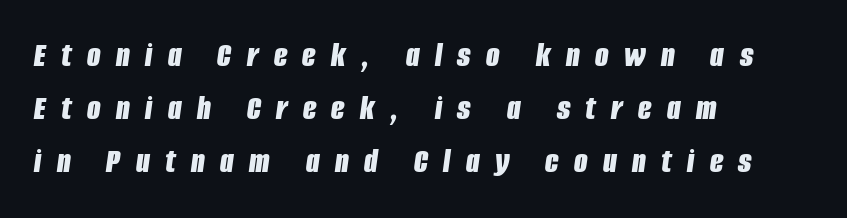
Q: Is the text bold? A: Yes.
Q: Is the text italic (slanted)? A: Yes, it leans right by about 8 degrees.
Q: Is the text underlined? A: No.
Q: How is the paragraph aligned? A: Left-aligned.
Q: Is the spacing between letters normal or unusually wide? A: Unusually wide.
Q: Is the spacing between lines tight, normal or loose? A: Normal.
Q: Width (condensed, normal, or wide)? A: Condensed.
Q: Stroke contrast? A: Low.
Q: x-height? A: Large.
Q: Monospaced? A: No.
